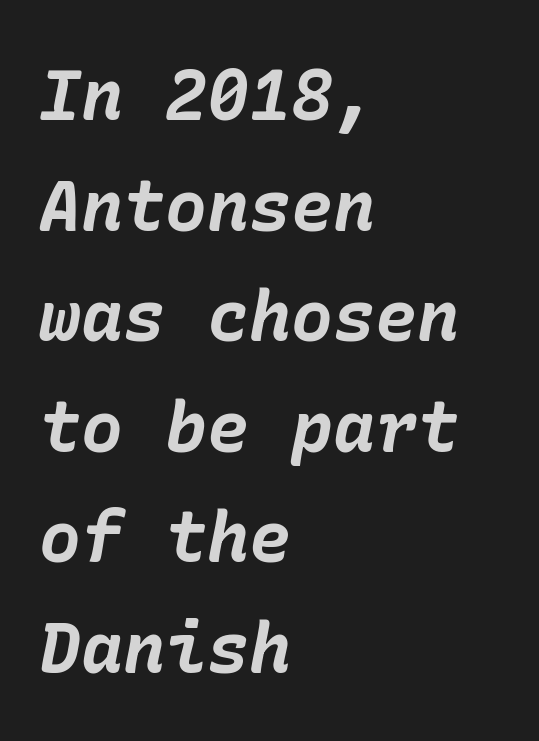
Q: Is the text bold? A: Yes.
Q: Is the text italic (slanted)? A: Yes, it leans right by about 10 degrees.
Q: Is the text underlined? A: No.
Q: How is the paragraph aligned? A: Left-aligned.
Q: Is the spacing between letters normal or unusually wide? A: Normal.
Q: Is the spacing between lines tight, normal or loose? A: Normal.
Q: Width (condensed, normal, or wide)? A: Normal.
Q: Stroke contrast? A: Low.
Q: x-height? A: Medium.
